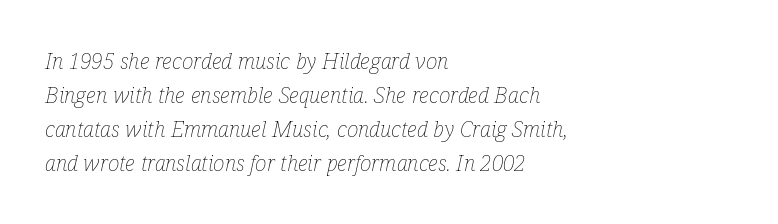
{"italic": "yes", "lean": "right", "slant_degrees": 12, "bold": "no", "underline": "no", "align": "left", "line_spacing": "normal", "line_spacing_ratio": 1.55, "letter_spacing": "normal", "letter_spacing_em": 0.0, "glyph_px": 22}
